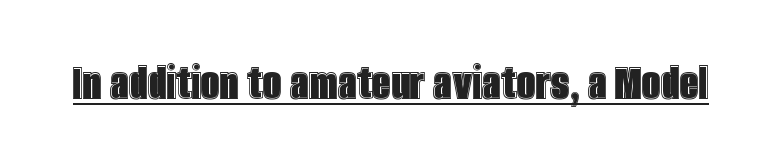
The image shows 53 px condensed type, upright; set normal letter spacing, underlined; a large x-height.
